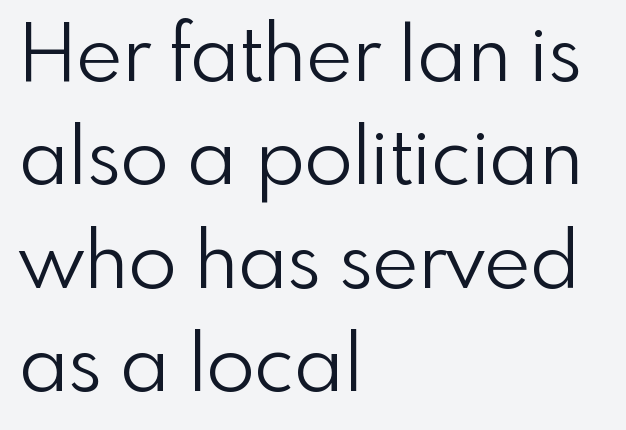
{"serif": "no", "italic": "no", "bold": "no", "weight": "light", "width": "normal", "x_height": "small", "monospaced": "no", "underline": "no", "align": "left", "line_spacing": "normal", "line_spacing_ratio": 1.31, "letter_spacing": "normal", "letter_spacing_em": 0.0, "glyph_px": 79}
